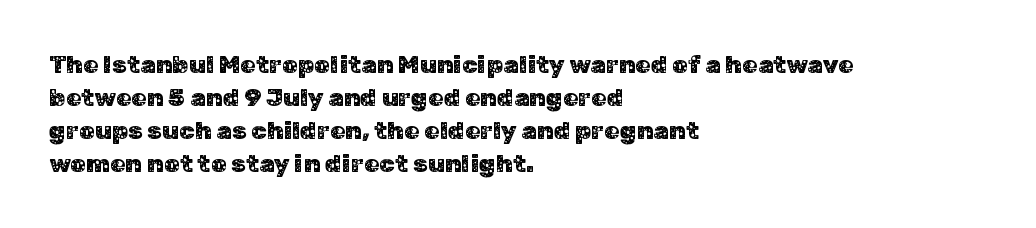
{"italic": "no", "underline": "no", "align": "left", "line_spacing": "normal", "line_spacing_ratio": 1.32, "letter_spacing": "normal", "letter_spacing_em": 0.0, "glyph_px": 25}
